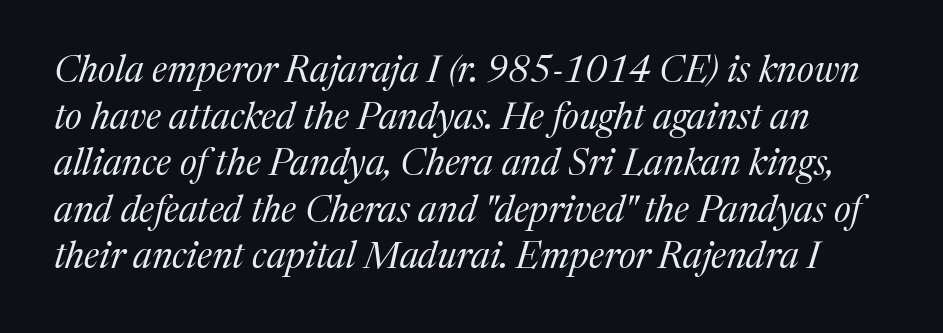
Q: Is the text bold? A: No.
Q: Is the text italic (slanted)? A: Yes, it leans right by about 17 degrees.
Q: Is the typeface a serif or a sans-serif typeface? A: Serif.
Q: Is the text underlined? A: No.
Q: Is the spacing between letters normal or unusually wide? A: Normal.
Q: Is the spacing between lines tight, normal or loose? A: Normal.
Q: Width (condensed, normal, or wide)? A: Normal.
Q: Stroke contrast? A: Medium.
Q: x-height? A: Medium.
Q: Monospaced? A: No.
